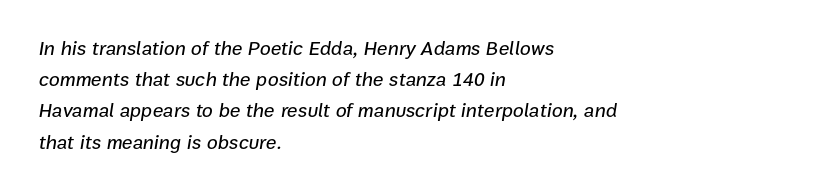
Q: Is the text italic (slanted)? A: Yes, it leans right by about 9 degrees.
Q: Is the text underlined? A: No.
Q: How is the paragraph aligned? A: Left-aligned.
Q: Is the spacing between letters normal or unusually wide? A: Normal.
Q: Is the spacing between lines tight, normal or loose? A: Normal.
